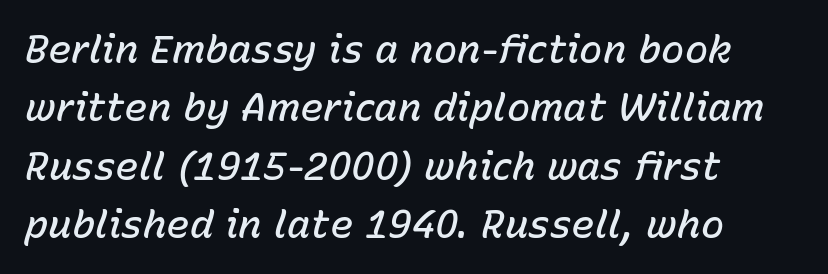
{"italic": "yes", "lean": "right", "slant_degrees": 15, "bold": "semi", "weight": "semibold", "width": "normal", "stroke_contrast": "low", "x_height": "medium", "monospaced": "no", "underline": "no", "align": "left", "line_spacing": "normal", "line_spacing_ratio": 1.5, "letter_spacing": "normal", "letter_spacing_em": 0.0, "glyph_px": 39}
